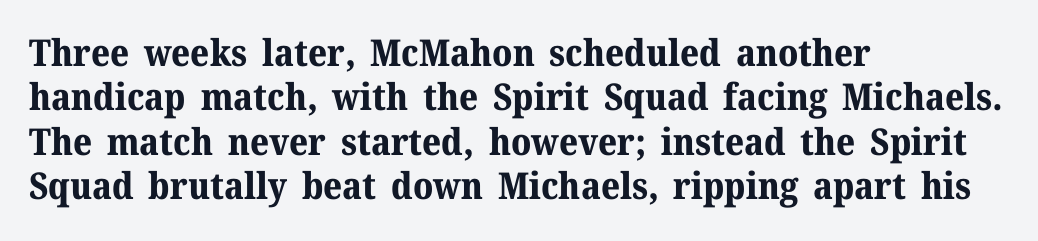
The paragraph shown leans on its left margin. These lines keep a tight, regular rhythm from letter to letter. It's the straight-up-and-down kind of type. Each letter's strokes conclude with small projecting serifs. Look at the stroke-to-counter ratio: heavy, a bold.
